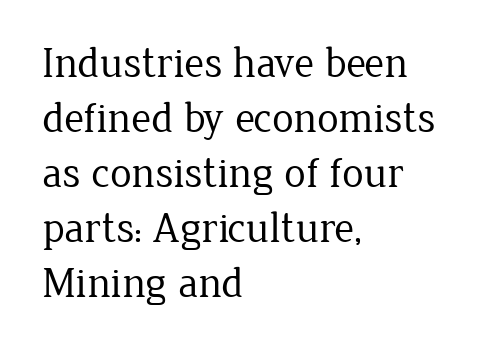
Q: Is the text bold? A: No.
Q: Is the text italic (slanted)? A: No, it is upright.
Q: Is the typeface a serif or a sans-serif typeface? A: Serif.
Q: Is the text underlined? A: No.
Q: How is the paragraph aligned? A: Left-aligned.
Q: Is the spacing between letters normal or unusually wide? A: Normal.
Q: Is the spacing between lines tight, normal or loose? A: Normal.
Q: Width (condensed, normal, or wide)? A: Normal.
Q: Stroke contrast? A: Low.
Q: x-height? A: Medium.
Q: Monospaced? A: No.
